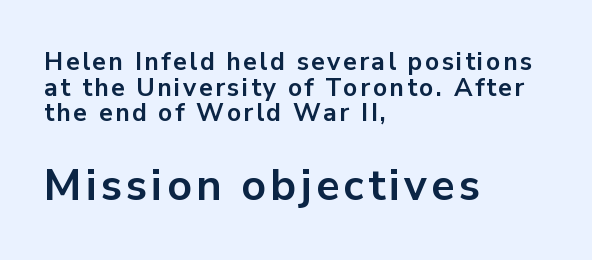
{"serif": "no", "italic": "no", "bold": "yes", "weight": "bold", "width": "normal", "stroke_contrast": "low", "x_height": "medium", "monospaced": "no", "underline": "no", "align": "left", "line_spacing": "tight", "line_spacing_ratio": 1.03, "larger_block": "second", "size_ratio": 1.72, "glyph_px": 43}
